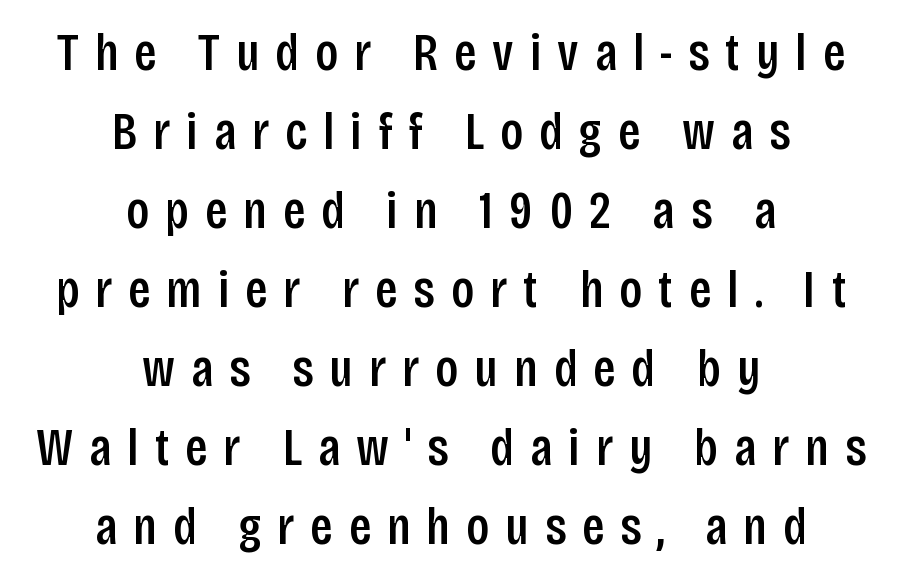
{"serif": "no", "italic": "no", "bold": "semi", "weight": "semibold", "width": "condensed", "stroke_contrast": "low", "x_height": "large", "monospaced": "no", "underline": "no", "align": "center", "line_spacing": "normal", "line_spacing_ratio": 1.49, "letter_spacing": "wide", "letter_spacing_em": 0.3, "glyph_px": 53}
